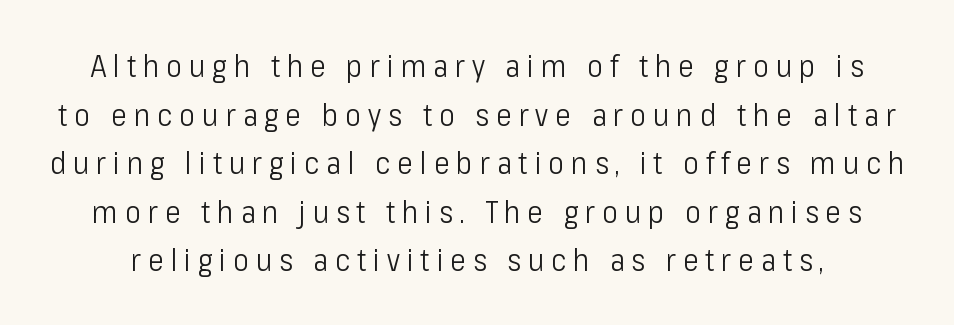
Q: Is the text bold? A: No.
Q: Is the text italic (slanted)? A: No, it is upright.
Q: Is the typeface a serif or a sans-serif typeface? A: Sans-serif.
Q: Is the text underlined? A: No.
Q: Is the spacing between letters normal or unusually wide? A: Unusually wide.
Q: Is the spacing between lines tight, normal or loose? A: Normal.
Q: Width (condensed, normal, or wide)? A: Condensed.
Q: Stroke contrast? A: Low.
Q: x-height? A: Medium.
Q: Monospaced? A: No.
